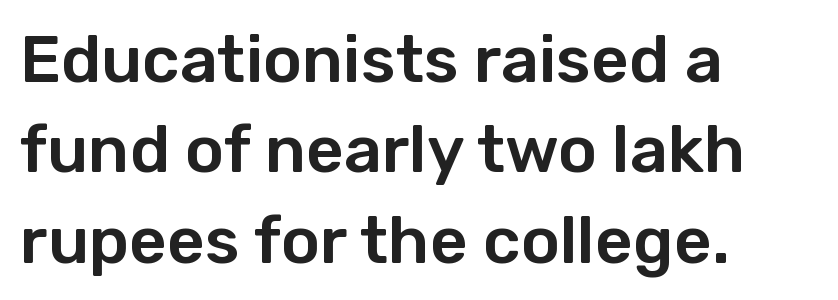
You could not count columns in this text — the font is proportionally spaced. The block of text has a typical density, with ordinary space between rows. Descender tails drop into unmarked territory. The passage is arranged the way most books set body copy — flush left.
